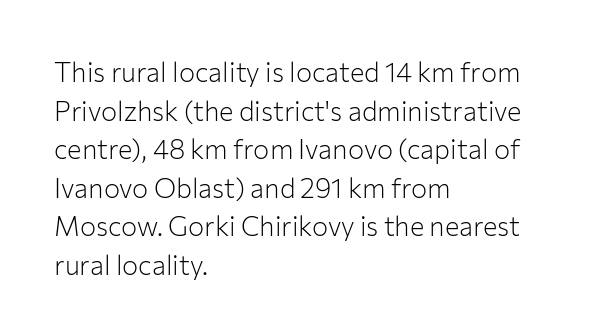
Stroke thickness stays within the range of a standard reading face or lighter. Notice how descenders clear the ascenders below comfortably — that's standard leading. There is no visible air inserted between adjacent glyphs. Casual observation: everything's shoved over to the left. The specimen omits any rule beneath the text block's lines. The letters stand straight up with perfectly vertical stems.
